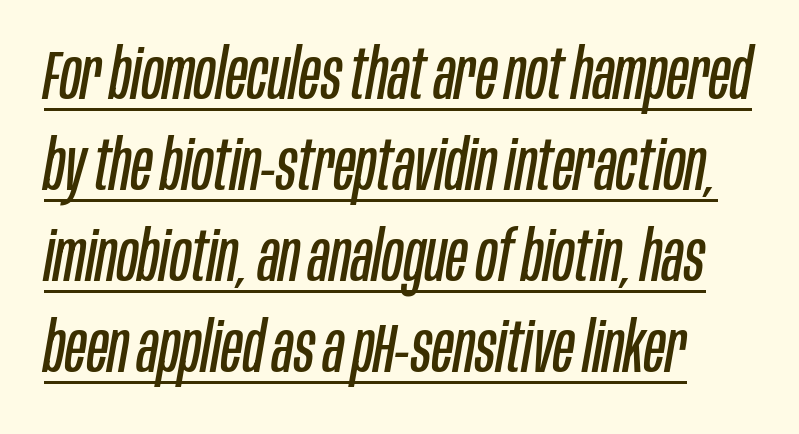
{"italic": "yes", "lean": "right", "slant_degrees": 10, "bold": "no", "weight": "regular", "width": "condensed", "stroke_contrast": "low", "x_height": "large", "monospaced": "no", "underline": "yes", "line_spacing": "normal", "line_spacing_ratio": 1.32, "letter_spacing": "normal", "letter_spacing_em": 0.0, "glyph_px": 69}
